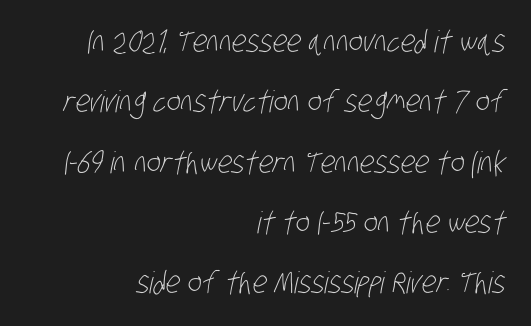
Q: Is the text bold? A: No.
Q: Is the typeface a serif or a sans-serif typeface? A: Sans-serif.
Q: Is the text underlined? A: No.
Q: How is the paragraph aligned? A: Right-aligned.
Q: Is the spacing between letters normal or unusually wide? A: Normal.
Q: Is the spacing between lines tight, normal or loose? A: Loose.
Q: Width (condensed, normal, or wide)? A: Condensed.
Q: Stroke contrast? A: Low.
Q: x-height? A: Large.
Q: Monospaced? A: No.
